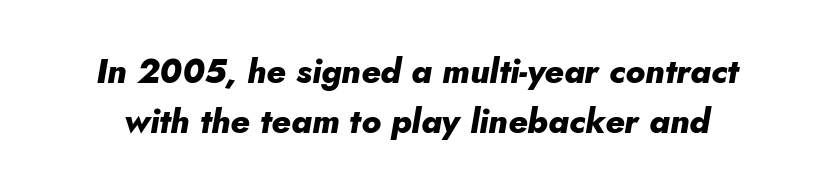
{"italic": "yes", "lean": "right", "slant_degrees": 10, "bold": "yes", "weight": "heavy", "width": "normal", "stroke_contrast": "low", "x_height": "small", "monospaced": "no", "underline": "no", "line_spacing": "normal", "line_spacing_ratio": 1.48, "letter_spacing": "normal", "letter_spacing_em": 0.0, "glyph_px": 34}
